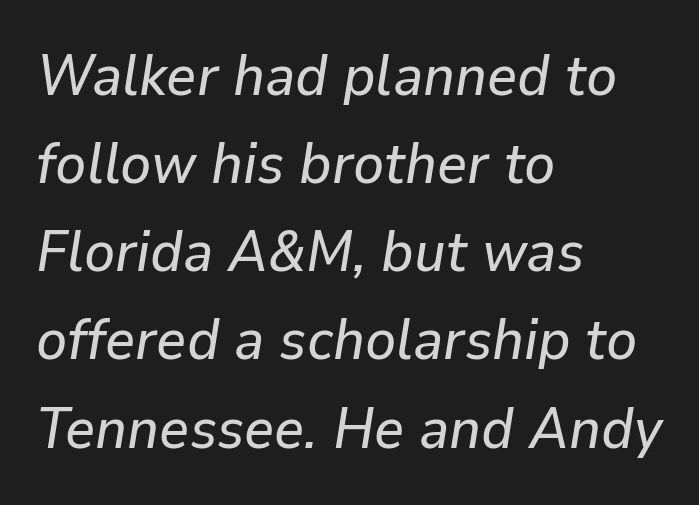
The image shows 58 px text type, italic (leaning right); set left-aligned, normal line spacing (1.52x), normal letter spacing, not underlined; low stroke contrast and a medium x-height.
